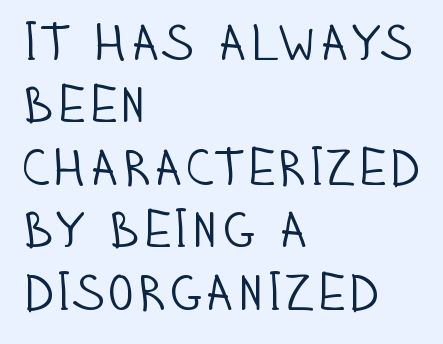
The image shows 52 px light, condensed sans-serif type, upright; set left-aligned, line spacing 1.2x, normal letter spacing, not underlined; low stroke contrast and a large x-height.
